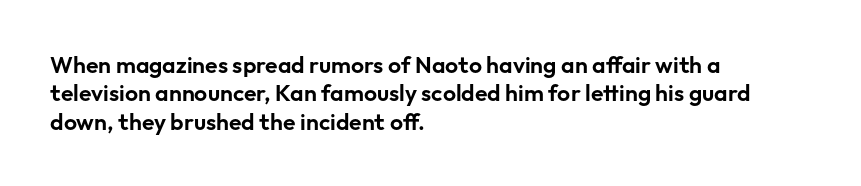
{"italic": "no", "underline": "no", "align": "left", "line_spacing_ratio": 1.23, "letter_spacing": "normal", "letter_spacing_em": 0.0, "glyph_px": 23}
